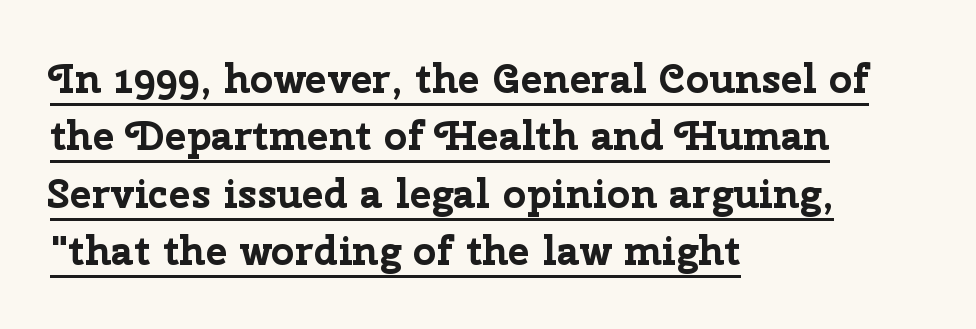
Q: Is the text bold? A: Yes.
Q: Is the text italic (slanted)? A: No, it is upright.
Q: Is the typeface a serif or a sans-serif typeface? A: Sans-serif.
Q: Is the text underlined? A: Yes.
Q: How is the paragraph aligned? A: Left-aligned.
Q: Is the spacing between letters normal or unusually wide? A: Normal.
Q: Is the spacing between lines tight, normal or loose? A: Normal.
Q: Width (condensed, normal, or wide)? A: Normal.
Q: Stroke contrast? A: Low.
Q: x-height? A: Medium.
Q: Monospaced? A: No.
